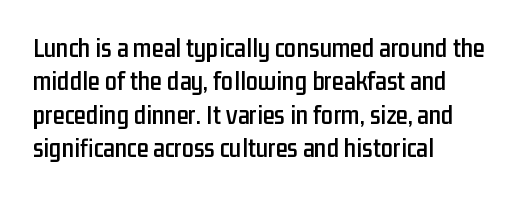
{"italic": "no", "underline": "no", "align": "left", "line_spacing_ratio": 1.24, "letter_spacing": "normal", "letter_spacing_em": 0.0, "glyph_px": 27}
